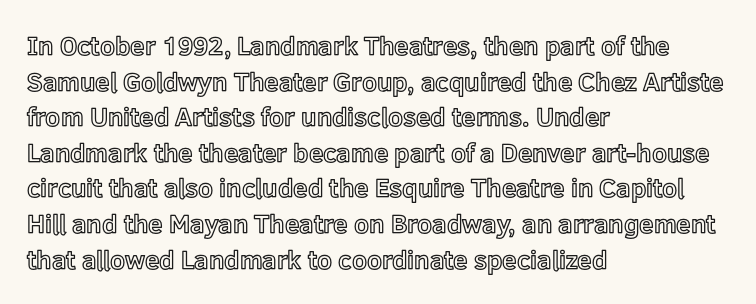
{"italic": "no", "underline": "no", "align": "left", "line_spacing": "normal", "line_spacing_ratio": 1.37, "letter_spacing": "normal", "letter_spacing_em": 0.0, "glyph_px": 26}
